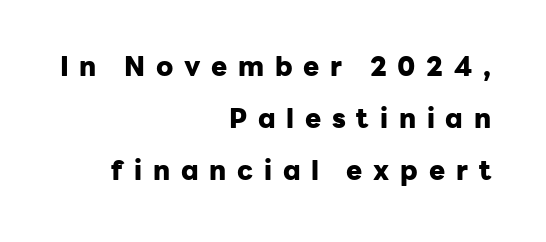
{"italic": "no", "bold": "yes", "underline": "no", "align": "right", "line_spacing": "loose", "line_spacing_ratio": 1.92, "letter_spacing": "wide", "letter_spacing_em": 0.4, "glyph_px": 27}
